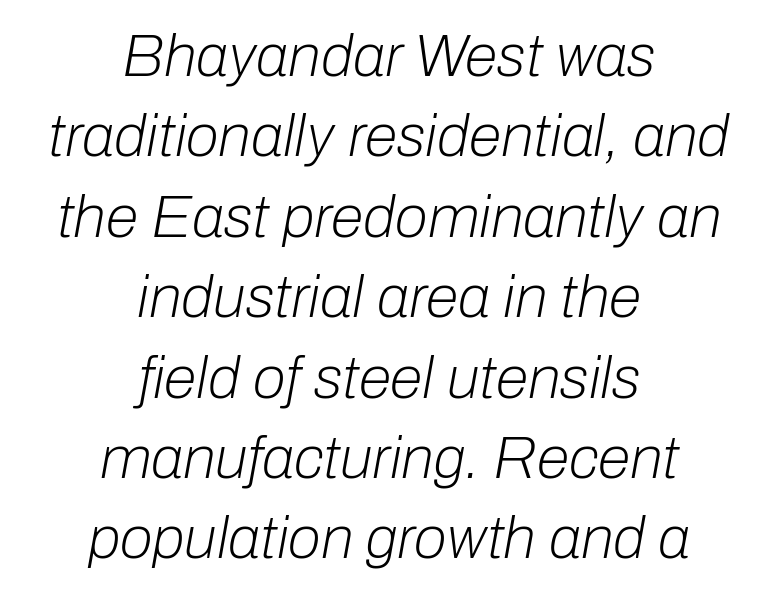
{"italic": "yes", "lean": "right", "slant_degrees": 10, "bold": "no", "weight": "light", "width": "normal", "stroke_contrast": "low", "x_height": "medium", "monospaced": "no", "underline": "no", "align": "center", "line_spacing": "normal", "line_spacing_ratio": 1.34, "letter_spacing": "normal", "letter_spacing_em": 0.0, "glyph_px": 60}
